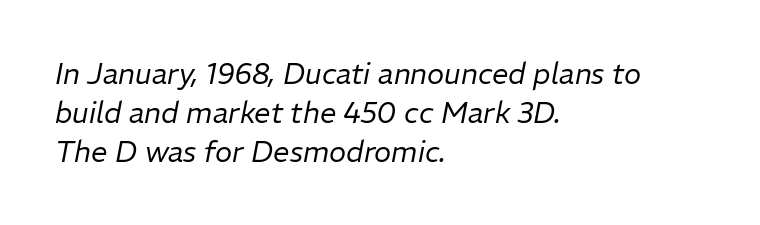
Q: Is the text bold? A: No.
Q: Is the text italic (slanted)? A: Yes, it leans right by about 11 degrees.
Q: Is the text underlined? A: No.
Q: How is the paragraph aligned? A: Left-aligned.
Q: Is the spacing between letters normal or unusually wide? A: Normal.
Q: Is the spacing between lines tight, normal or loose? A: Normal.
Q: Width (condensed, normal, or wide)? A: Normal.
Q: Stroke contrast? A: Low.
Q: x-height? A: Medium.
Q: Monospaced? A: No.
